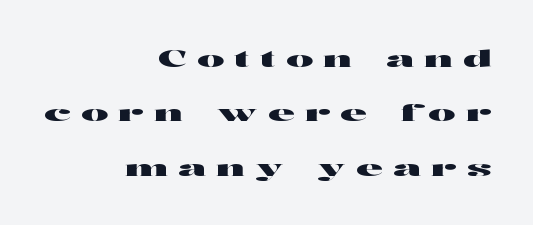
{"italic": "no", "underline": "no", "align": "right", "line_spacing": "loose", "line_spacing_ratio": 2.36, "letter_spacing": "wide", "letter_spacing_em": 0.45, "glyph_px": 23}
